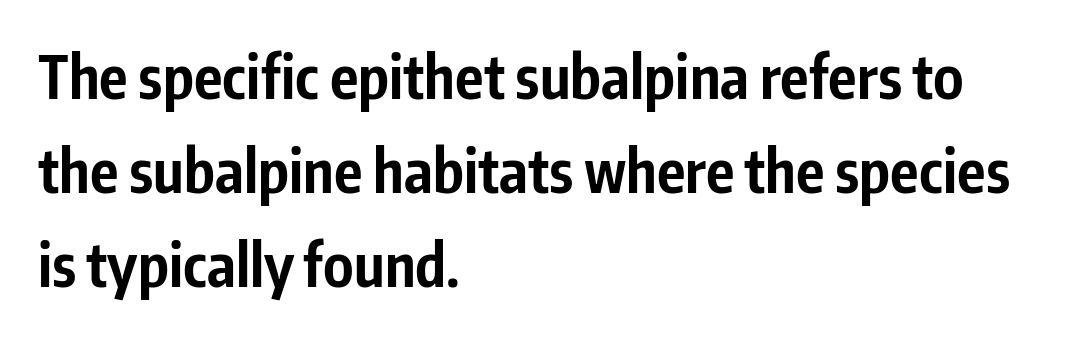
Q: Is the text bold? A: Yes.
Q: Is the text italic (slanted)? A: No, it is upright.
Q: Is the typeface a serif or a sans-serif typeface? A: Sans-serif.
Q: Is the text underlined? A: No.
Q: How is the paragraph aligned? A: Left-aligned.
Q: Is the spacing between letters normal or unusually wide? A: Normal.
Q: Is the spacing between lines tight, normal or loose? A: Normal.
Q: Width (condensed, normal, or wide)? A: Condensed.
Q: Stroke contrast? A: Low.
Q: x-height? A: Medium.
Q: Monospaced? A: No.
